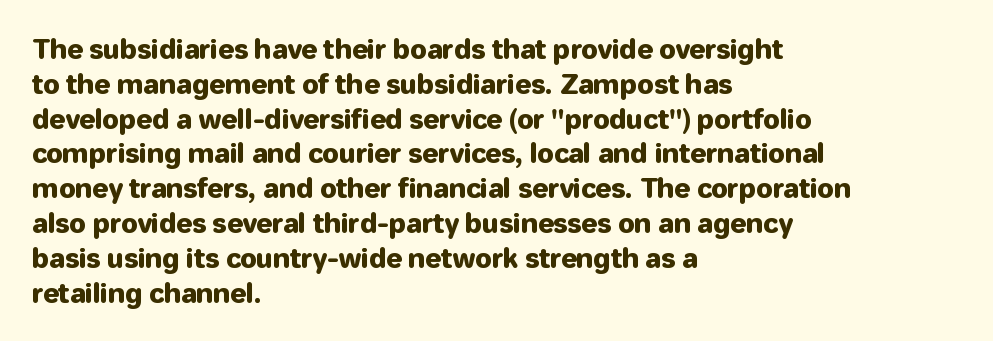
Q: Is the text italic (slanted)? A: No, it is upright.
Q: Is the text underlined? A: No.
Q: How is the paragraph aligned? A: Left-aligned.
Q: Is the spacing between letters normal or unusually wide? A: Normal.
Q: Is the spacing between lines tight, normal or loose? A: Normal.
